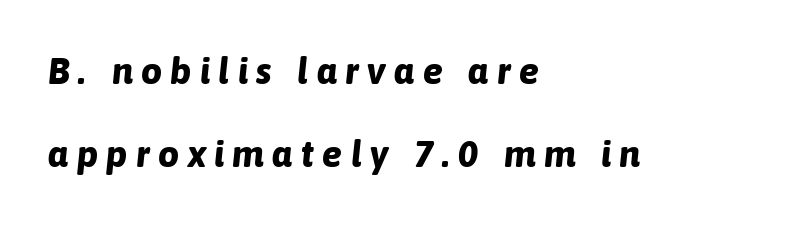
The image shows 37 px bold type, italic (leaning right); set left-aligned, loose line spacing (2.24x), unusually wide letter spacing (+0.23 em), not underlined; low stroke contrast and a medium x-height.
